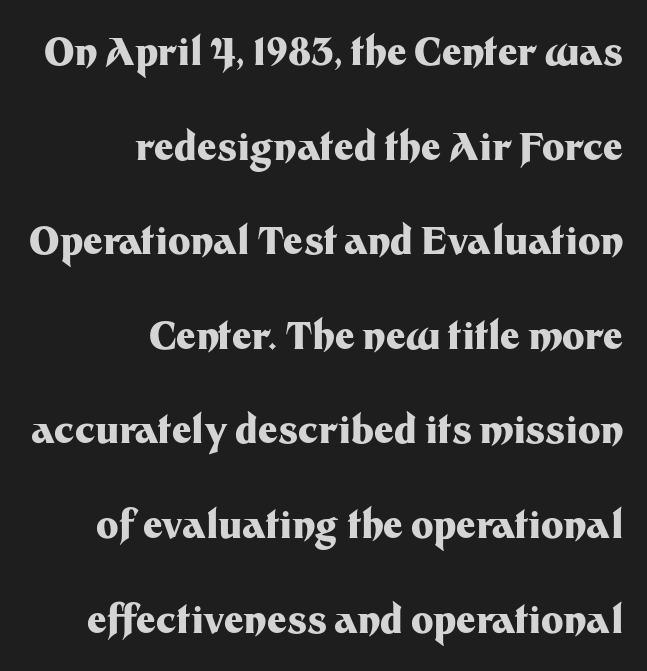
{"serif": "no", "italic": "no", "bold": "yes", "weight": "heavy", "width": "normal", "stroke_contrast": "medium", "x_height": "medium", "monospaced": "no", "underline": "no", "align": "right", "line_spacing": "loose", "line_spacing_ratio": 2.49, "letter_spacing": "normal", "letter_spacing_em": 0.0, "glyph_px": 38}
